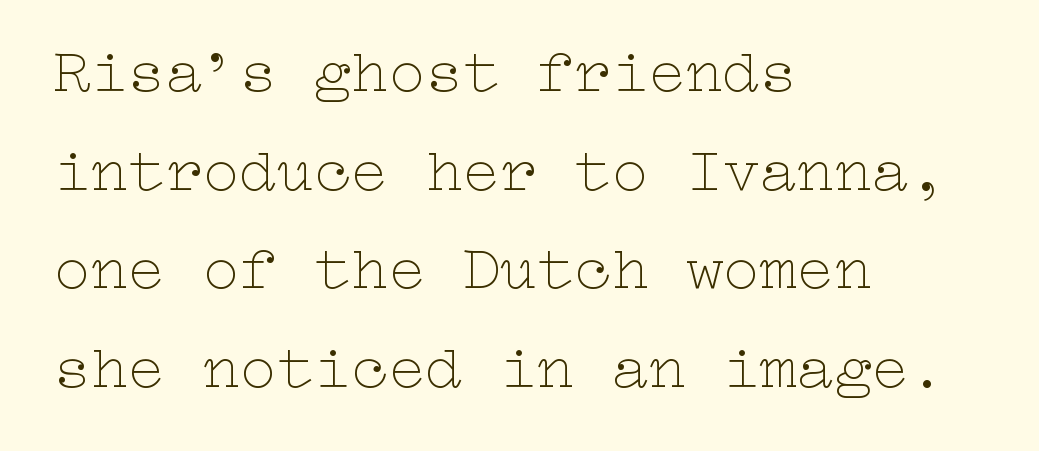
Plain, unruled lines of type. The letters stand straight up with perfectly vertical stems. The cut favours lightness, reaching ordinary text weight at its darkest. Is the block centered? No — it sits flush against the left margin. In terms of leading, this rendering sits right in the middle. Observe the ordinary spacing: letters are neighbours, not strangers.
